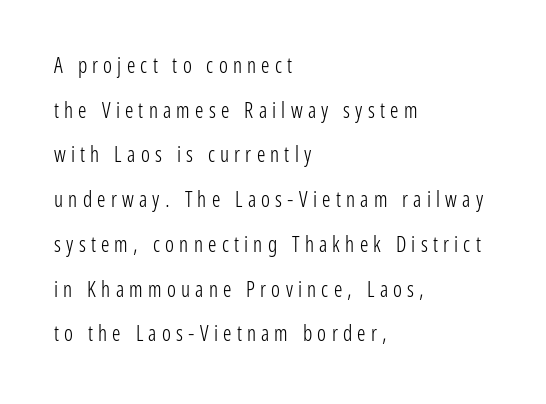
{"italic": "no", "bold": "no", "underline": "no", "align": "left", "line_spacing": "loose", "line_spacing_ratio": 2.13, "letter_spacing": "wide", "letter_spacing_em": 0.25, "glyph_px": 21}
